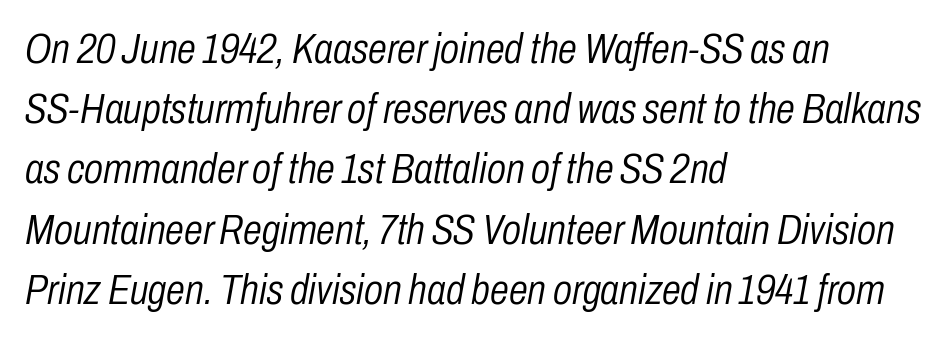
Each word holds together tightly as a unit, with standard inter-letter gaps. The zone under the glyphs is completely vacant. A typesetter would call this leading conventional body-copy spacing. Nothing heavy about these letters — not bold at all. Compared with ordinary roman type, these characters are visibly tilted. Do the characters align in a grid? No, the font is proportional.
